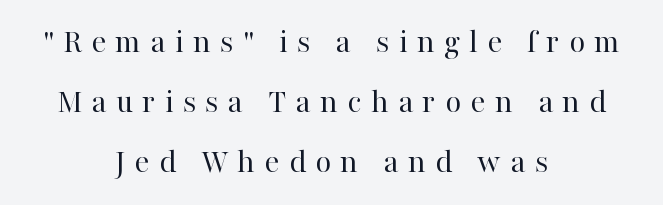
Q: Is the text bold? A: No.
Q: Is the text italic (slanted)? A: No, it is upright.
Q: Is the typeface a serif or a sans-serif typeface? A: Serif.
Q: Is the text underlined? A: No.
Q: How is the paragraph aligned? A: Centered.
Q: Is the spacing between letters normal or unusually wide? A: Unusually wide.
Q: Width (condensed, normal, or wide)? A: Normal.
Q: Stroke contrast? A: High.
Q: x-height? A: Medium.
Q: Monospaced? A: No.
